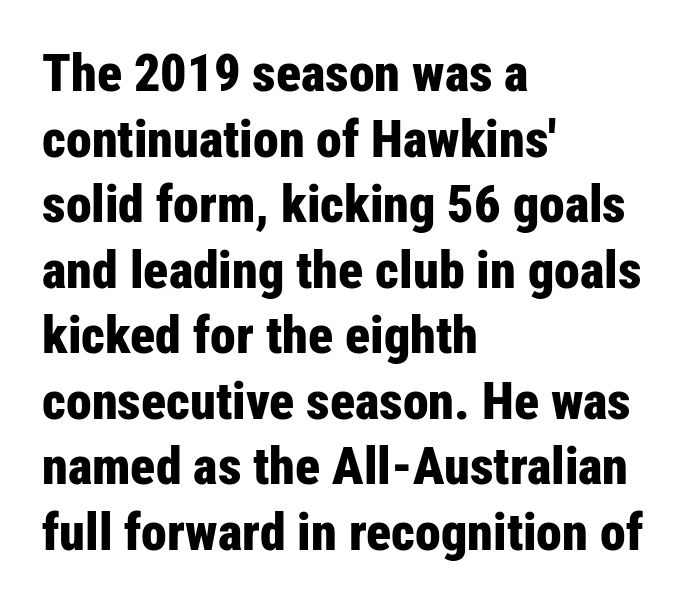
The image shows 52 px bold, condensed sans-serif type, upright; set left-aligned, normal line spacing (1.26x), normal letter spacing, not underlined; low stroke contrast and a medium x-height.
